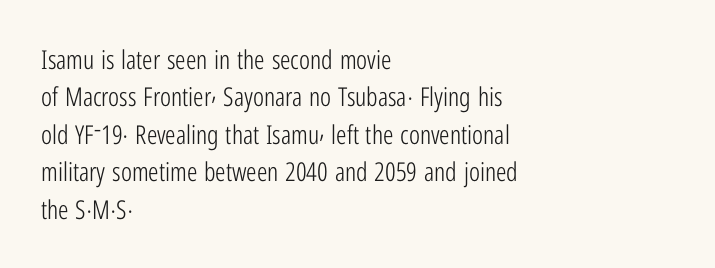
Q: Is the text bold? A: No.
Q: Is the text italic (slanted)? A: No, it is upright.
Q: Is the text underlined? A: No.
Q: How is the paragraph aligned? A: Left-aligned.
Q: Is the spacing between letters normal or unusually wide? A: Normal.
Q: Is the spacing between lines tight, normal or loose? A: Normal.
